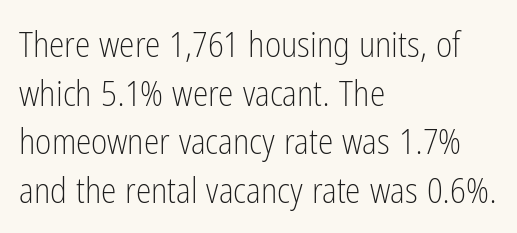
Q: Is the text bold? A: No.
Q: Is the text italic (slanted)? A: No, it is upright.
Q: Is the typeface a serif or a sans-serif typeface? A: Sans-serif.
Q: Is the text underlined? A: No.
Q: How is the paragraph aligned? A: Left-aligned.
Q: Is the spacing between letters normal or unusually wide? A: Normal.
Q: Is the spacing between lines tight, normal or loose? A: Normal.
Q: Width (condensed, normal, or wide)? A: Condensed.
Q: Stroke contrast? A: Low.
Q: x-height? A: Medium.
Q: Monospaced? A: No.
